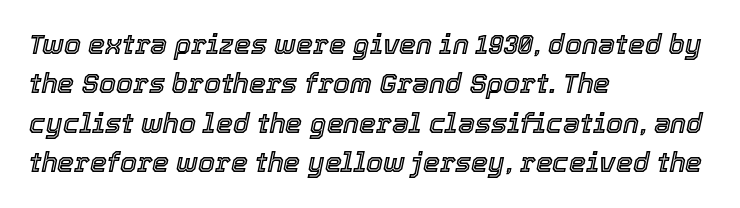
Any mark beneath the type? The region is blank. Italic: yes, the glyphs are oblique. The rendering anchors every line to the left-hand side. There is no visible air inserted between adjacent glyphs.
